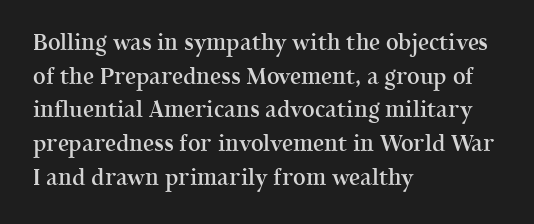
Every character sits straight up, as roman type does. Does extra space separate the letters? No, they use regular spacing. A somewhat darkened texture: the type is semibold rather than bold. A typesetter would call this leading conventional body-copy spacing.
